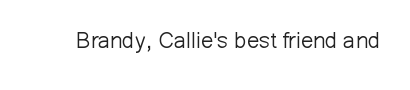
The image shows 22 px text type, upright; set normal letter spacing, not underlined.
